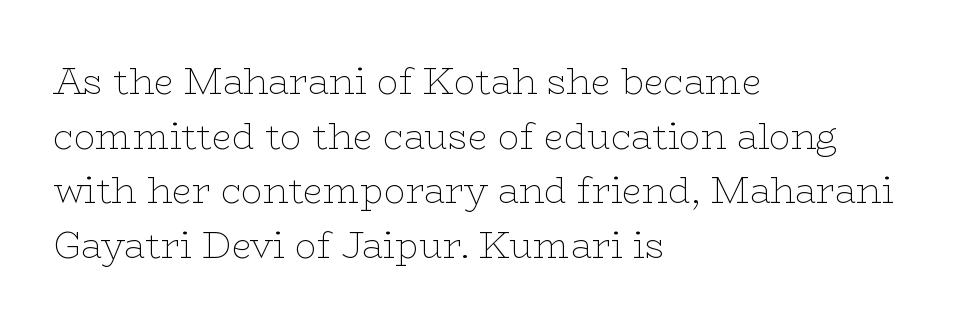
The image shows 36 px thin, wide serif type, upright; set left-aligned, normal line spacing (1.52x), normal letter spacing, not underlined; low stroke contrast and a medium x-height.
